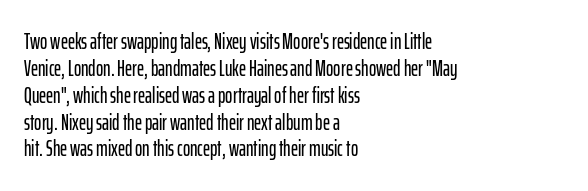
The image shows 22 px text type, upright; set left-aligned, line spacing 1.22x, normal letter spacing, not underlined.
